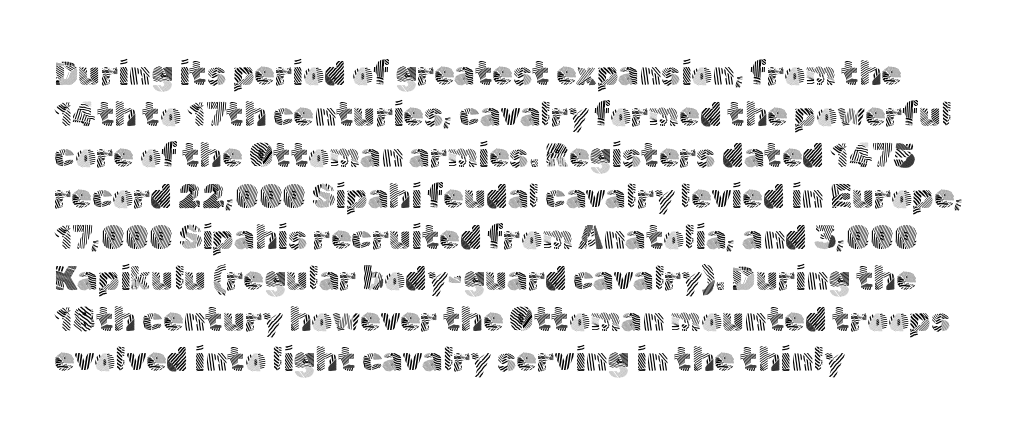
Notice how the passage keeps a crisp vertical edge on the left only. The string is rendered with underlining switched off. The letters stand straight up with perfectly vertical stems. Look at the tracking — it's just the regular setting, nothing added. Spacing verdict: proportional, widths tailored to each character.
